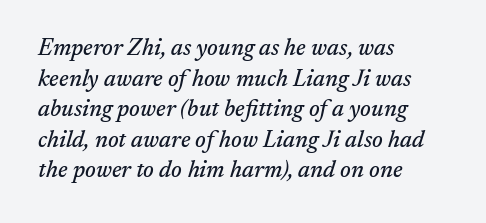
{"italic": "yes", "lean": "right", "slant_degrees": 17, "underline": "no", "align": "left", "line_spacing": "normal", "line_spacing_ratio": 1.33, "letter_spacing": "normal", "letter_spacing_em": 0.0, "glyph_px": 23}
